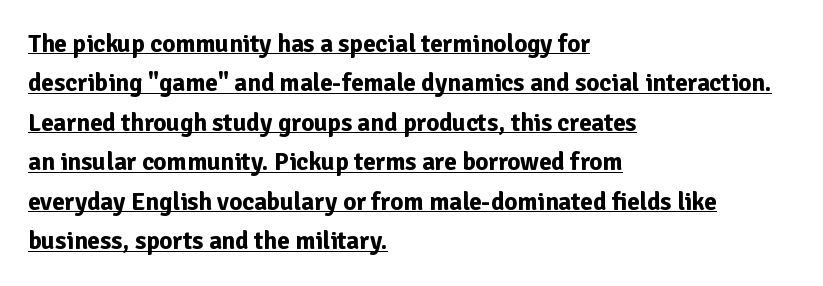
Where is the straight margin? On the left. Does a line run under the words? Yes, clearly. Observe the ordinary spacing: letters are neighbours, not strangers. Notice how thick the strokes are: this is what a full bold looks like. A normal amount of white space separates one row of letters from the next. Ascenders rise straight up at ninety degrees.
